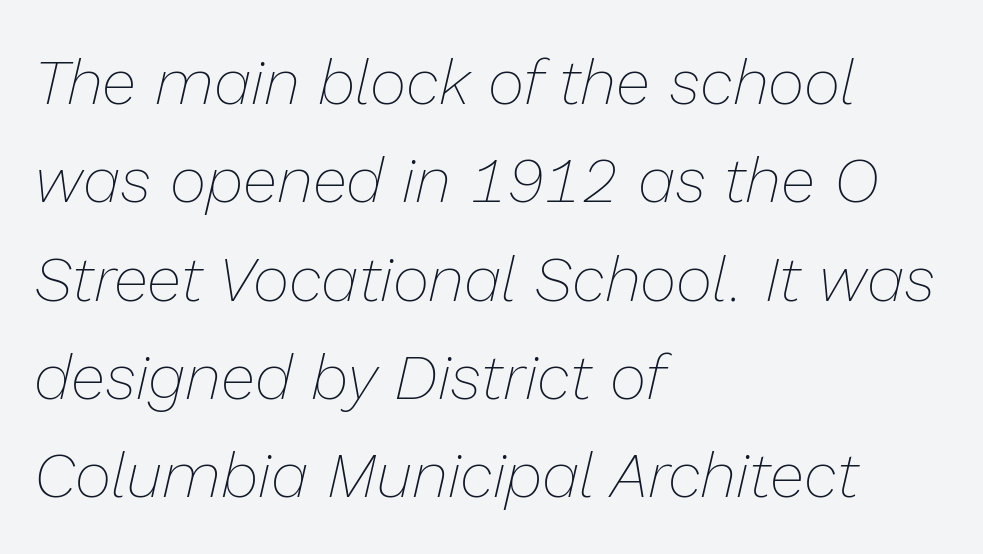
{"italic": "yes", "lean": "right", "slant_degrees": 13, "bold": "no", "weight": "thin", "width": "normal", "stroke_contrast": "low", "x_height": "medium", "monospaced": "no", "underline": "no", "align": "left", "line_spacing": "normal", "line_spacing_ratio": 1.56, "letter_spacing": "normal", "letter_spacing_em": 0.0, "glyph_px": 63}
